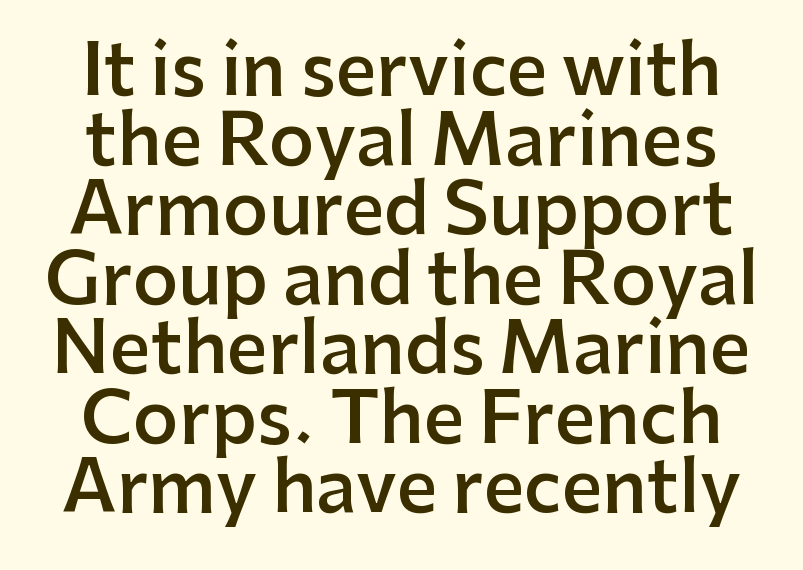
A typesetter would label this face a sans. Rendered with straight, roman letterforms. The strokes are fattened partway — semibold, not bold. Quick note: interline space is minimal.
